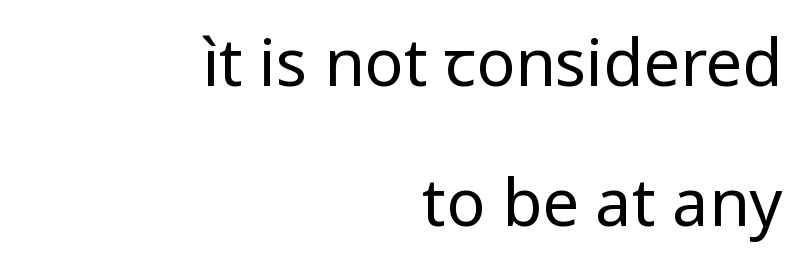
{"serif": "no", "italic": "no", "bold": "no", "weight": "regular", "width": "normal", "stroke_contrast": "low", "x_height": "medium", "monospaced": "no", "underline": "no", "align": "right", "line_spacing": "loose", "line_spacing_ratio": 2.15, "letter_spacing": "normal", "letter_spacing_em": 0.0, "glyph_px": 65}
